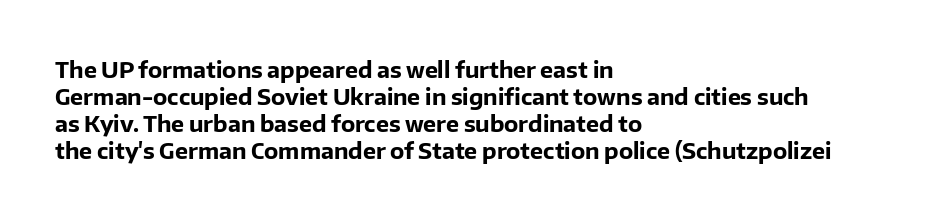
The image shows 22 px bold type, upright; set left-aligned, line spacing 1.22x, normal letter spacing, not underlined.
